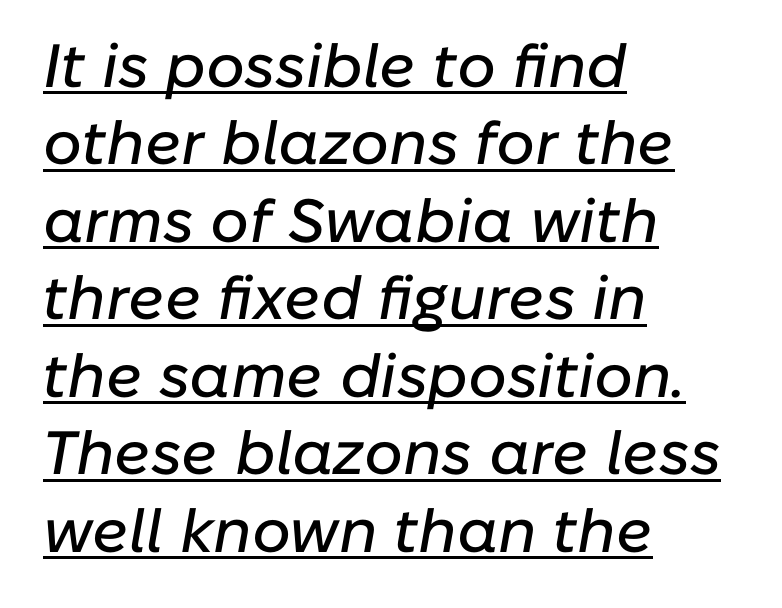
A typesetter would call this proportional, since set widths differ per character. The text carries the slant typical of an italic or oblique font. Alignment: flush left. The rendering uses a moderate line-height, typical for paragraphs. The tracking reads as untouched default to a designer's eye.
